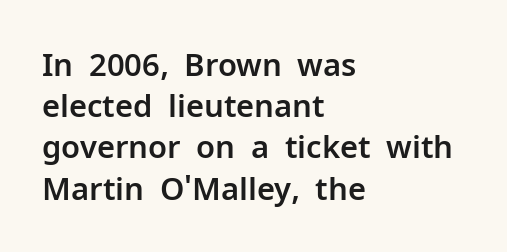
Q: Is the text italic (slanted)? A: No, it is upright.
Q: Is the typeface a serif or a sans-serif typeface? A: Sans-serif.
Q: Is the text underlined? A: No.
Q: How is the paragraph aligned? A: Left-aligned.
Q: Is the spacing between letters normal or unusually wide? A: Normal.
Q: Is the spacing between lines tight, normal or loose? A: Normal.
Q: Width (condensed, normal, or wide)? A: Normal.
Q: Stroke contrast? A: Low.
Q: x-height? A: Medium.
Q: Monospaced? A: No.
